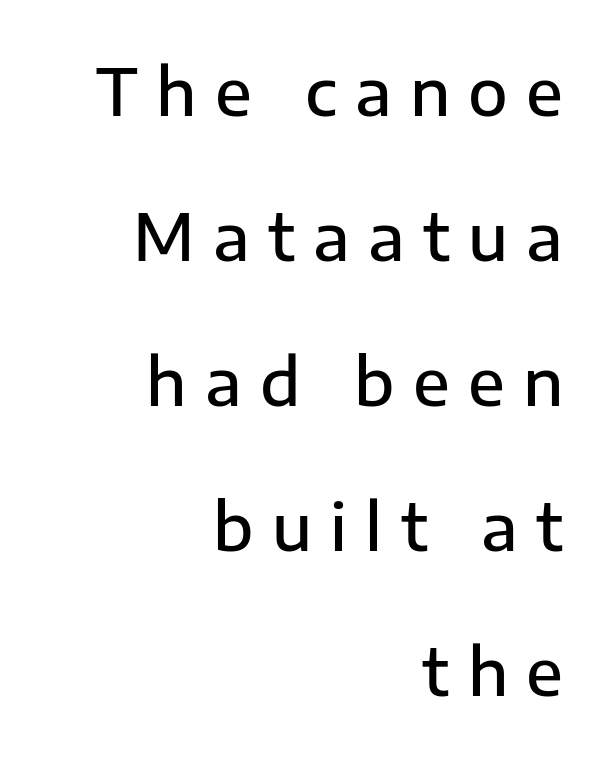
{"serif": "no", "italic": "no", "bold": "semi", "weight": "semibold", "width": "normal", "stroke_contrast": "low", "x_height": "medium", "monospaced": "no", "underline": "no", "align": "right", "line_spacing": "loose", "line_spacing_ratio": 2.23, "letter_spacing": "wide", "letter_spacing_em": 0.28, "glyph_px": 65}
